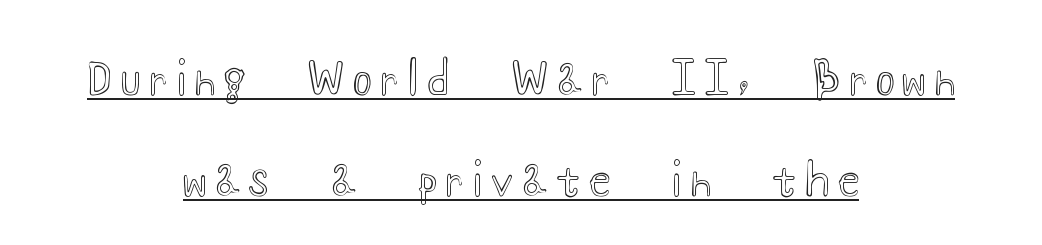
Ascenders rise straight up at ninety degrees. Teacher's note: observe the equal gaps on both sides — that is centered alignment. Proportional: the letters do not fall into vertical columns. The tracking reads as deliberately expanded to a designer's eye.
